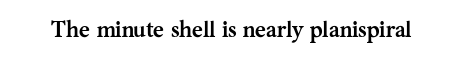
The image shows 23 px bold type, upright; set normal letter spacing, not underlined.
